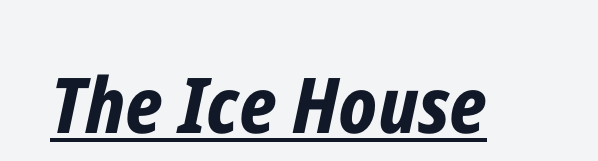
Q: Is the text bold? A: Yes.
Q: Is the text italic (slanted)? A: Yes, it leans right by about 12 degrees.
Q: Is the text underlined? A: Yes.
Q: Is the spacing between letters normal or unusually wide? A: Normal.
Q: Width (condensed, normal, or wide)? A: Condensed.
Q: Stroke contrast? A: Low.
Q: x-height? A: Medium.
Q: Monospaced? A: No.
